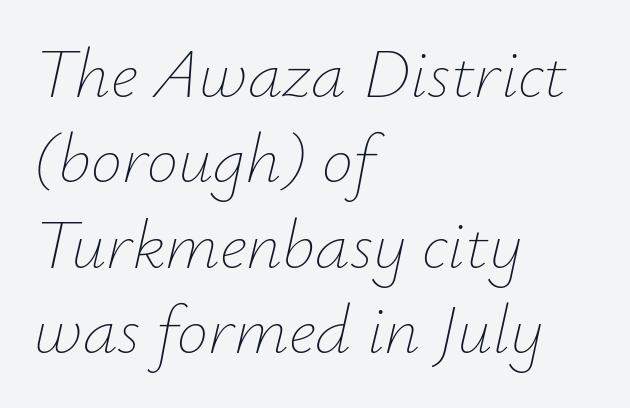
Q: Is the text bold? A: No.
Q: Is the text italic (slanted)? A: Yes, it leans right by about 12 degrees.
Q: Is the text underlined? A: No.
Q: How is the paragraph aligned? A: Left-aligned.
Q: Is the spacing between letters normal or unusually wide? A: Normal.
Q: Width (condensed, normal, or wide)? A: Normal.
Q: Stroke contrast? A: Low.
Q: x-height? A: Small.
Q: Monospaced? A: No.
